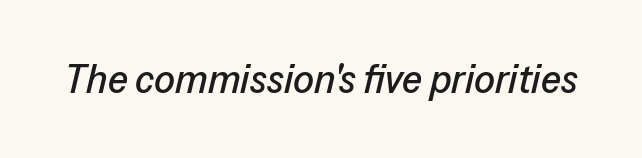
{"italic": "yes", "lean": "right", "slant_degrees": 13, "width": "normal", "stroke_contrast": "low", "x_height": "medium", "monospaced": "no", "underline": "no", "letter_spacing": "normal", "letter_spacing_em": 0.0, "glyph_px": 41}
